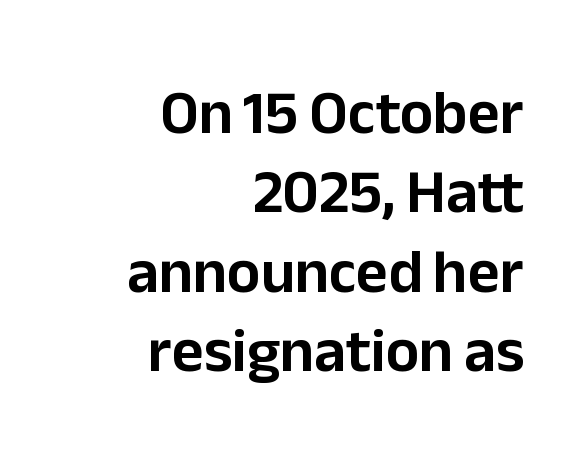
The image shows 62 px sans-serif type, upright; set right-aligned, normal line spacing (1.28x), normal letter spacing, not underlined; low stroke contrast and a medium x-height.
